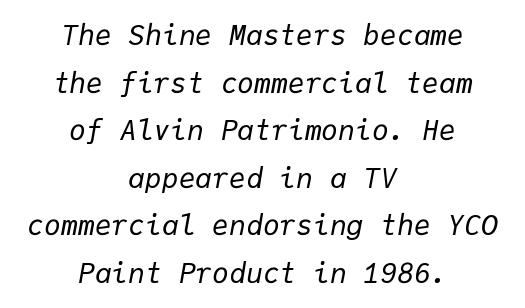
The image shows 28 px regular-weight type, italic (leaning right), monospaced; set centered, normal line spacing (1.7x), normal letter spacing, not underlined; low stroke contrast and a medium x-height.
